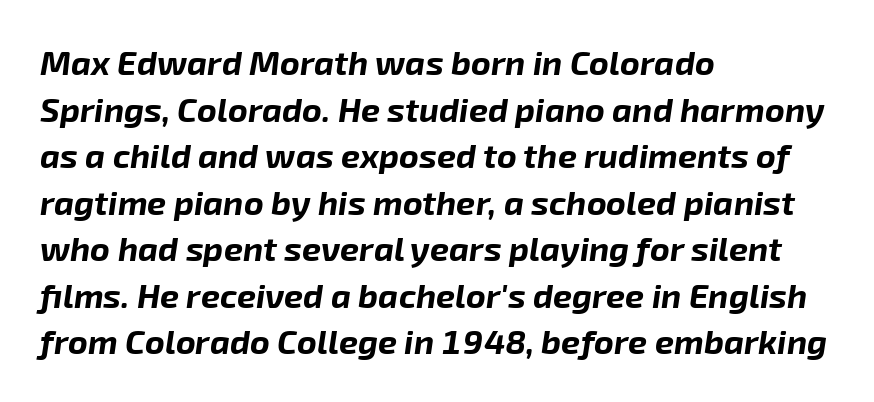
The image shows 34 px bold type, italic (leaning right); set left-aligned, normal line spacing (1.37x), normal letter spacing, not underlined; low stroke contrast and a medium x-height.
